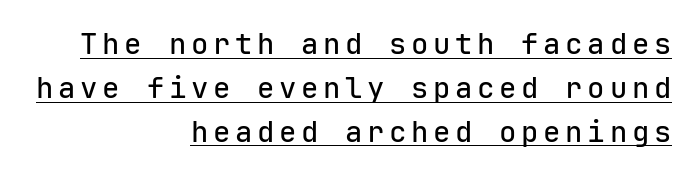
{"serif": "no", "italic": "no", "width": "normal", "stroke_contrast": "low", "x_height": "medium", "monospaced": "yes", "underline": "yes", "align": "right", "line_spacing": "normal", "line_spacing_ratio": 1.51, "glyph_px": 29}
